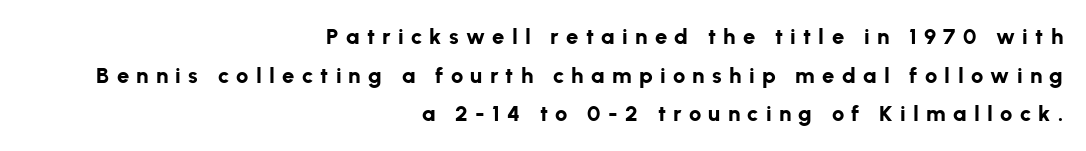
Q: Is the text bold? A: Yes.
Q: Is the text italic (slanted)? A: No, it is upright.
Q: Is the text underlined? A: No.
Q: How is the paragraph aligned? A: Right-aligned.
Q: Is the spacing between letters normal or unusually wide? A: Unusually wide.
